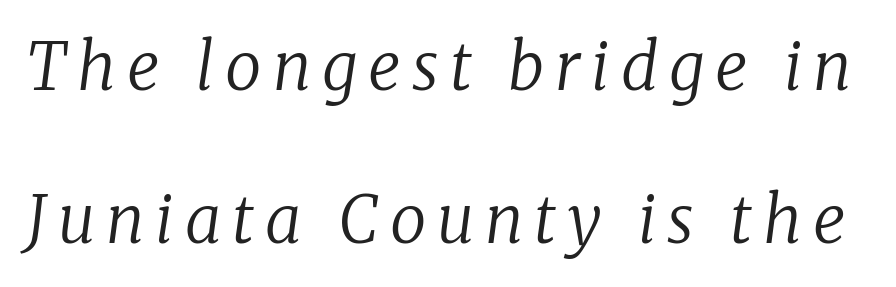
Q: Is the text bold? A: No.
Q: Is the text italic (slanted)? A: Yes, it leans right by about 8 degrees.
Q: Is the typeface a serif or a sans-serif typeface? A: Serif.
Q: Is the text underlined? A: No.
Q: Is the spacing between lines tight, normal or loose? A: Loose.
Q: Width (condensed, normal, or wide)? A: Normal.
Q: Stroke contrast? A: Low.
Q: x-height? A: Medium.
Q: Monospaced? A: No.
